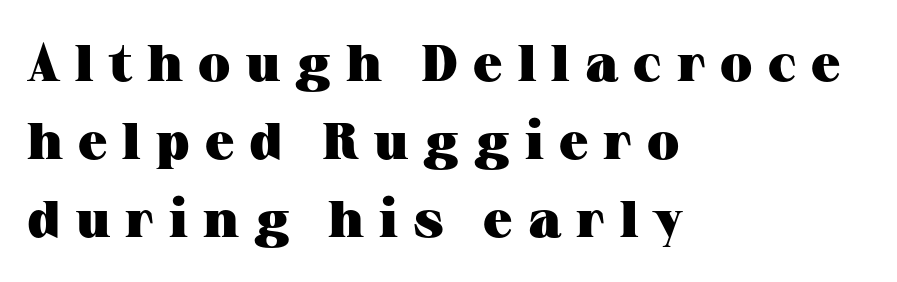
The image shows 52 px heavy, wide serif type, upright; set left-aligned, normal line spacing (1.5x), unusually wide letter spacing (+0.29 em), not underlined; medium stroke contrast and a medium x-height.
